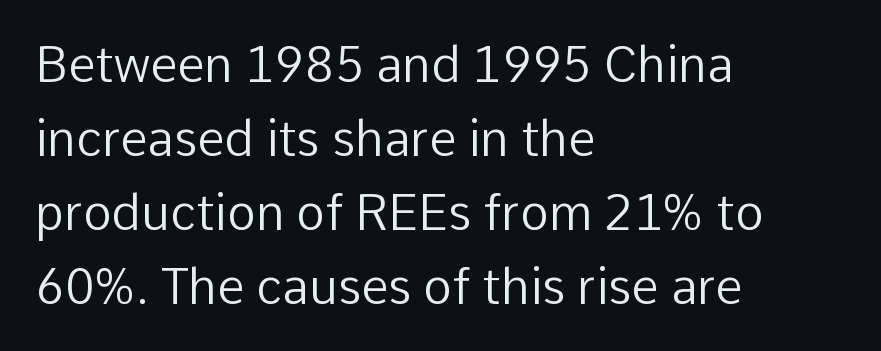
The lines sit at an ordinary, default distance from one another. Students, note that the glyphs here touch the page at normal intervals. One-word summary of the alignment: left. Heaviness? Minimal to ordinary, like unemphasized prose.
